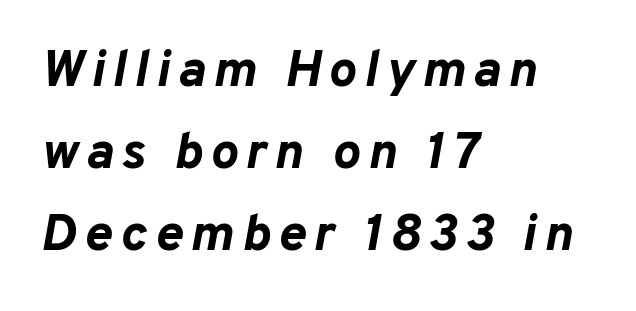
The image shows 52 px bold type, italic (leaning right); set left-aligned, normal line spacing (1.58x), not underlined; low stroke contrast and a medium x-height.
